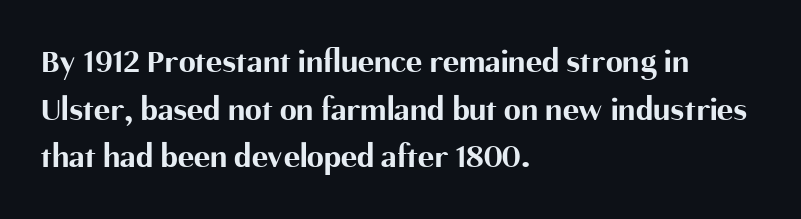
The image shows 34 px bold sans-serif type, upright; set left-aligned, normal line spacing (1.4x), normal letter spacing, not underlined; medium stroke contrast and a medium x-height.
